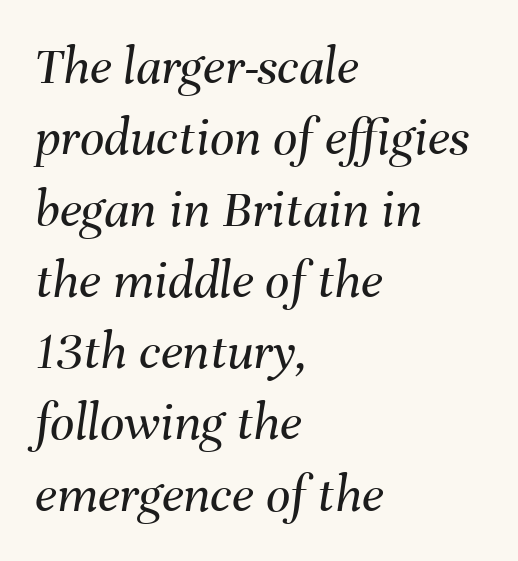
The image shows 54 px regular-weight type, italic (leaning right); set left-aligned, normal line spacing (1.32x), normal letter spacing, not underlined; medium stroke contrast and a medium x-height.
